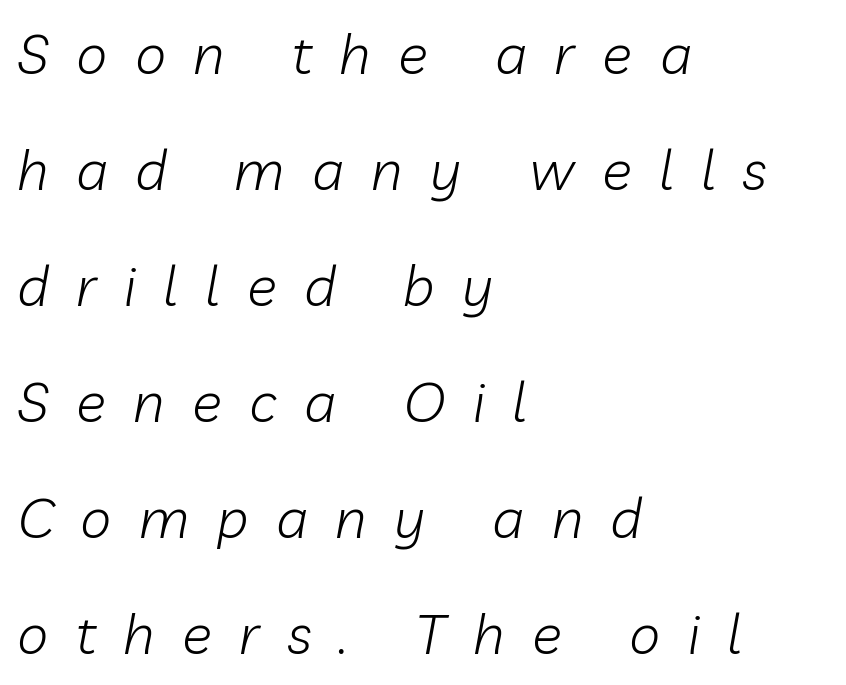
{"italic": "yes", "lean": "right", "slant_degrees": 10, "bold": "no", "weight": "light", "width": "normal", "stroke_contrast": "low", "x_height": "medium", "monospaced": "no", "underline": "no", "align": "left", "line_spacing": "loose", "line_spacing_ratio": 2.07, "letter_spacing": "wide", "letter_spacing_em": 0.49, "glyph_px": 56}
